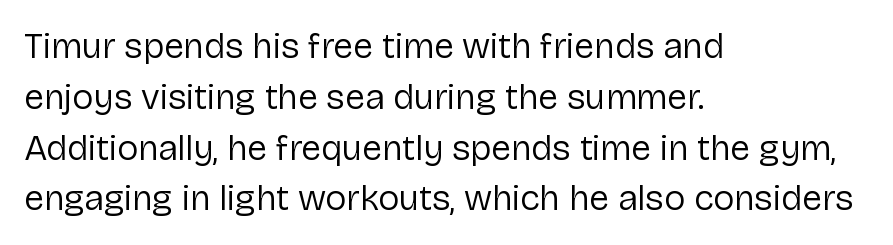
{"serif": "no", "italic": "no", "bold": "no", "weight": "regular", "width": "normal", "stroke_contrast": "low", "x_height": "medium", "monospaced": "no", "underline": "no", "align": "left", "line_spacing": "normal", "line_spacing_ratio": 1.41, "letter_spacing": "normal", "letter_spacing_em": 0.0, "glyph_px": 36}
